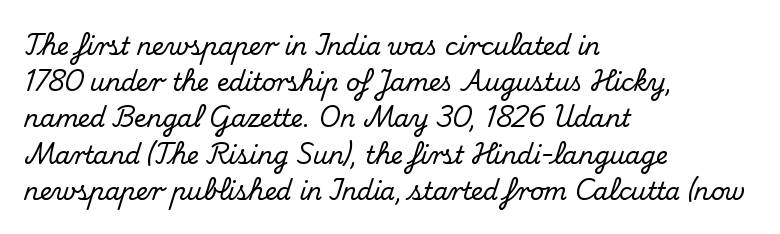
Leading: standard. Nobody drew a line under any word here. Here the glyphs are tracked normally, forming tight word shapes. All the whitespace from short lines collects on the right.
